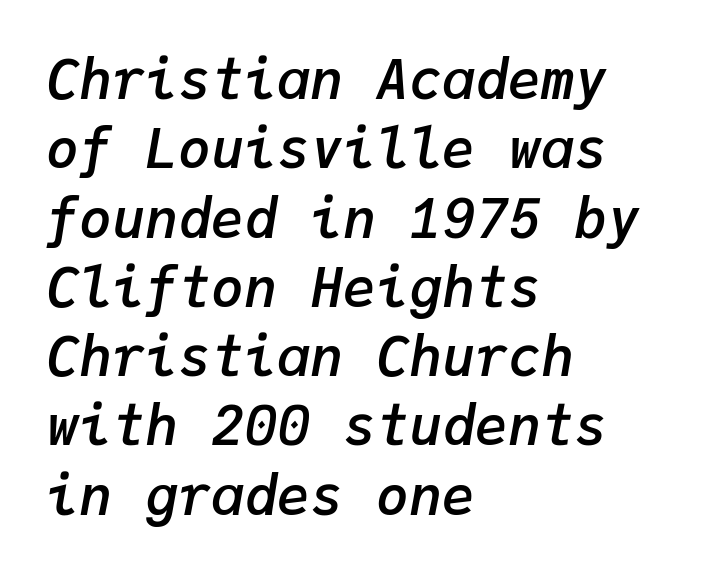
{"italic": "yes", "lean": "right", "slant_degrees": 9, "bold": "semi", "weight": "semibold", "width": "normal", "stroke_contrast": "low", "x_height": "medium", "monospaced": "yes", "underline": "no", "align": "left", "line_spacing": "normal", "line_spacing_ratio": 1.26, "letter_spacing": "normal", "letter_spacing_em": 0.0, "glyph_px": 55}
